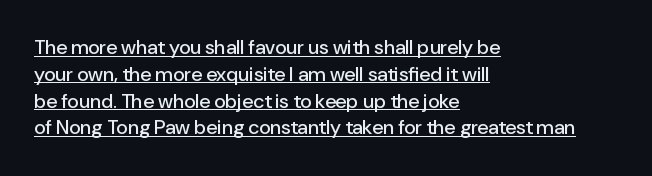
{"italic": "no", "underline": "yes", "align": "left", "line_spacing": "normal", "line_spacing_ratio": 1.34, "letter_spacing": "normal", "letter_spacing_em": 0.0, "glyph_px": 20}
